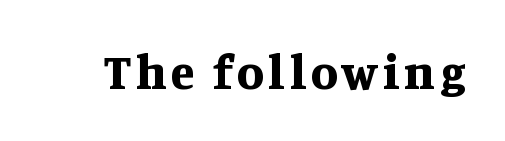
The image shows 49 px bold serif type, upright; set not underlined; medium stroke contrast and a large x-height.
